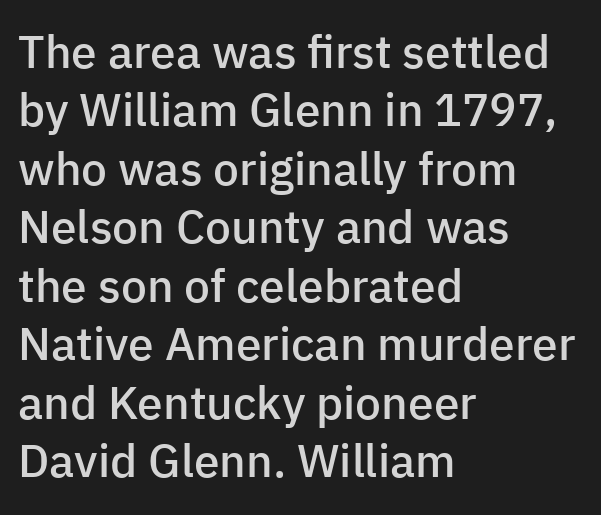
{"serif": "no", "italic": "no", "bold": "semi", "weight": "semibold", "width": "normal", "stroke_contrast": "low", "x_height": "medium", "monospaced": "no", "underline": "no", "align": "left", "line_spacing": "normal", "line_spacing_ratio": 1.27, "letter_spacing": "normal", "letter_spacing_em": 0.0, "glyph_px": 46}
